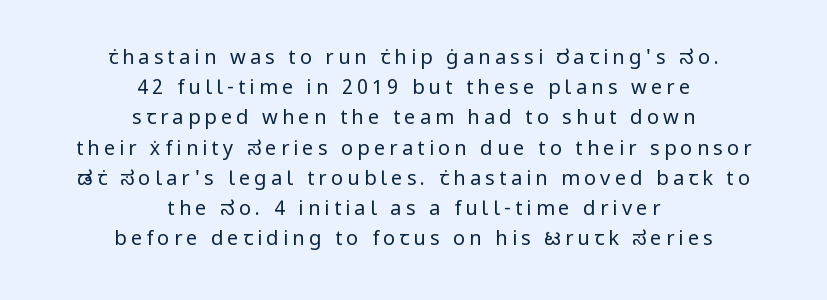
{"italic": "no", "bold": "no", "underline": "no", "align": "center", "line_spacing": "normal", "line_spacing_ratio": 1.51, "letter_spacing": "wide", "letter_spacing_em": 0.21, "glyph_px": 20}
